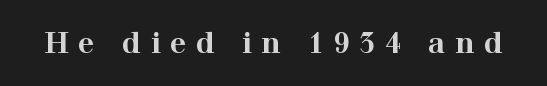
Q: Is the text bold? A: Yes.
Q: Is the text italic (slanted)? A: No, it is upright.
Q: Is the typeface a serif or a sans-serif typeface? A: Serif.
Q: Is the text underlined? A: No.
Q: Is the spacing between letters normal or unusually wide? A: Unusually wide.
Q: Width (condensed, normal, or wide)? A: Wide.
Q: Stroke contrast? A: High.
Q: x-height? A: Medium.
Q: Monospaced? A: No.
